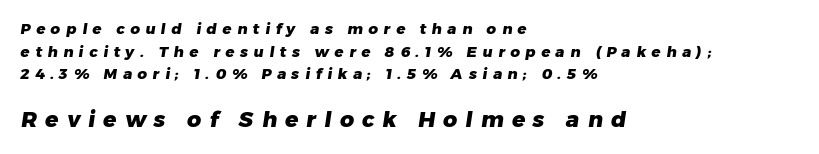
The paragraph shown leans on its left margin. These words are printed bold, with thick strokes throughout. Between one letter and the next there's a generous, obvious gap. The composition opens small and finishes big. The foot of each line stays bare and open. These lines sit exactly where default settings would place them.
